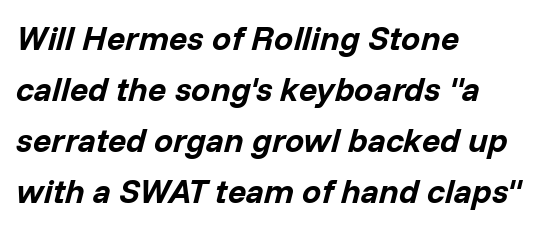
{"italic": "yes", "lean": "right", "slant_degrees": 14, "bold": "yes", "weight": "bold", "width": "normal", "stroke_contrast": "low", "x_height": "medium", "monospaced": "no", "underline": "no", "align": "left", "line_spacing": "normal", "line_spacing_ratio": 1.5, "letter_spacing": "normal", "letter_spacing_em": 0.0, "glyph_px": 34}
